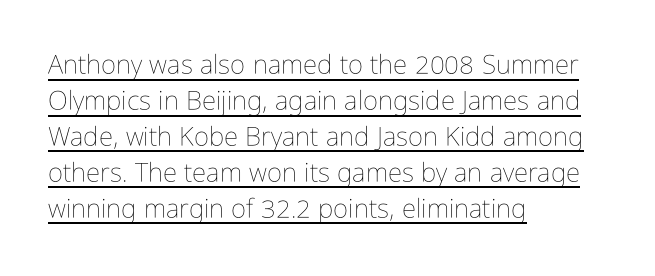
{"italic": "no", "bold": "no", "underline": "yes", "align": "left", "line_spacing": "normal", "line_spacing_ratio": 1.38, "letter_spacing": "normal", "letter_spacing_em": 0.0, "glyph_px": 26}
